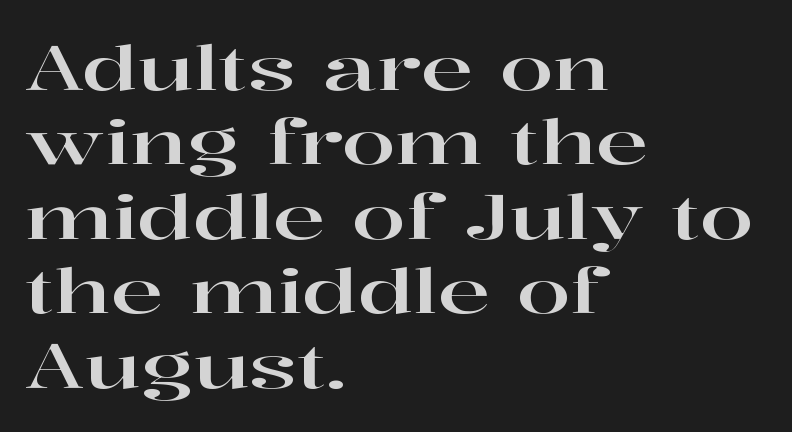
The image shows 62 px wide serif type, upright; set left-aligned, line spacing 1.2x, normal letter spacing, not underlined; high stroke contrast and a medium x-height.
